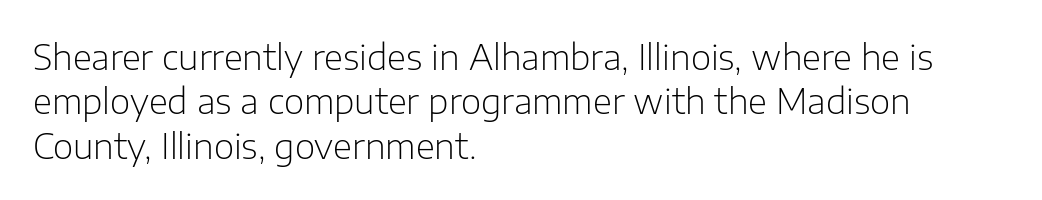
{"serif": "no", "italic": "no", "bold": "no", "weight": "light", "width": "normal", "stroke_contrast": "low", "x_height": "medium", "monospaced": "no", "underline": "no", "align": "left", "line_spacing": "normal", "line_spacing_ratio": 1.27, "letter_spacing": "normal", "letter_spacing_em": 0.0, "glyph_px": 35}
